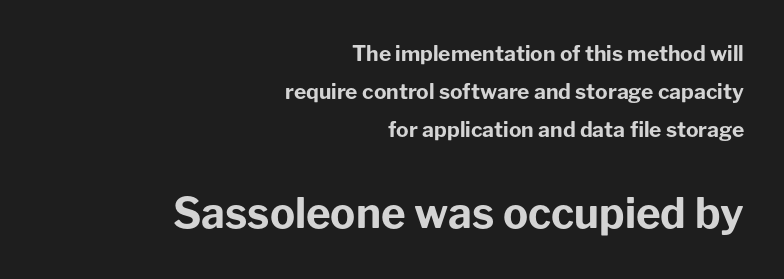
{"serif": "no", "italic": "no", "bold": "yes", "weight": "bold", "width": "normal", "stroke_contrast": "low", "x_height": "medium", "monospaced": "no", "underline": "no", "align": "right", "line_spacing_ratio": 1.8, "letter_spacing": "normal", "letter_spacing_em": 0.0, "larger_block": "second", "size_ratio": 2.0, "glyph_px": 42}
